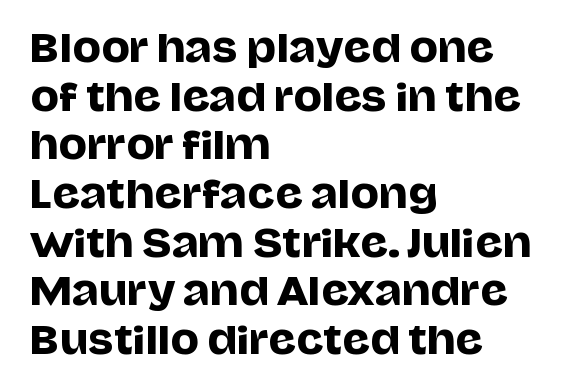
{"serif": "no", "italic": "no", "width": "normal", "stroke_contrast": "low", "x_height": "large", "monospaced": "no", "underline": "no", "align": "left", "line_spacing": "normal", "line_spacing_ratio": 1.28, "letter_spacing": "normal", "letter_spacing_em": 0.0, "glyph_px": 38}
